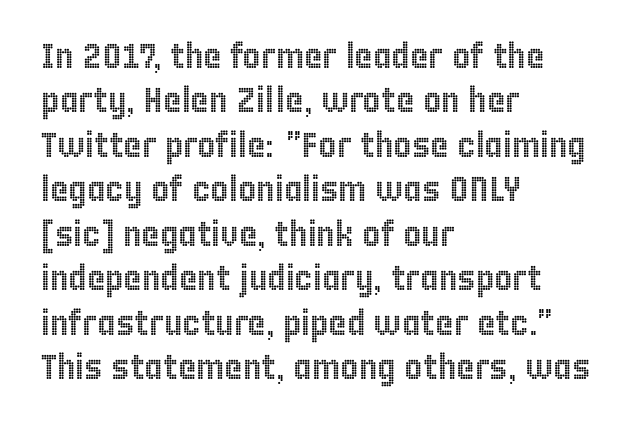
{"italic": "no", "width": "condensed", "x_height": "large", "monospaced": "no", "underline": "no", "align": "left", "line_spacing": "normal", "line_spacing_ratio": 1.27, "letter_spacing": "normal", "letter_spacing_em": 0.0, "glyph_px": 35}
